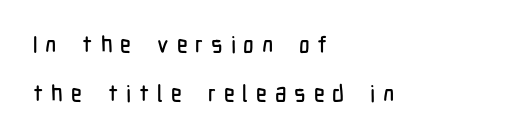
Unmarked baselines from the first word to the last. The block of text is sparse from top to bottom, with ample space between rows. In CSS terms this would be text-align: left. Words appear elongated and porous because spacing is wide. Do the letters lean? They stand straight.
